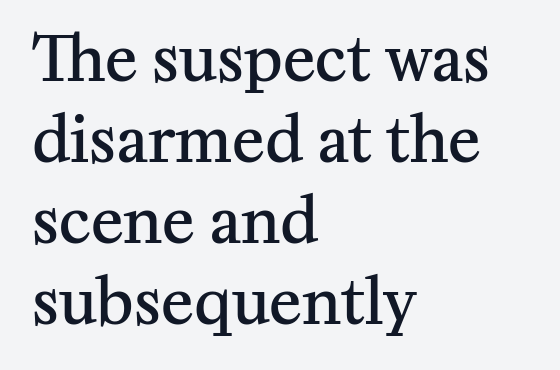
The passage shown is semibold, sitting just below true bold. Font category for this specimen: serif. Looks like regular typesetting: each glyph gets only the width it needs. Tracking here is standard; glyphs follow each other at the usual distance. Clear beneath every line of the passage. A roman cut, with each character standing at attention.
